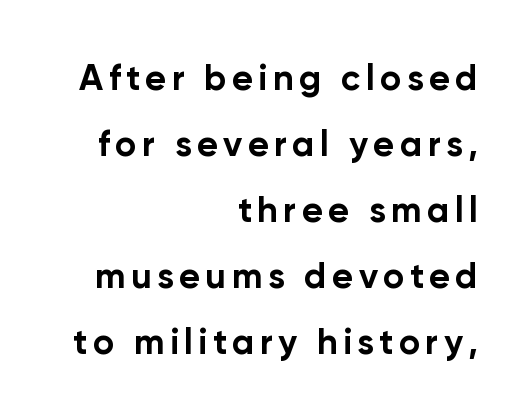
The image shows 36 px bold sans-serif type, upright; set right-aligned, line spacing 1.83x, not underlined; low stroke contrast and a medium x-height.
